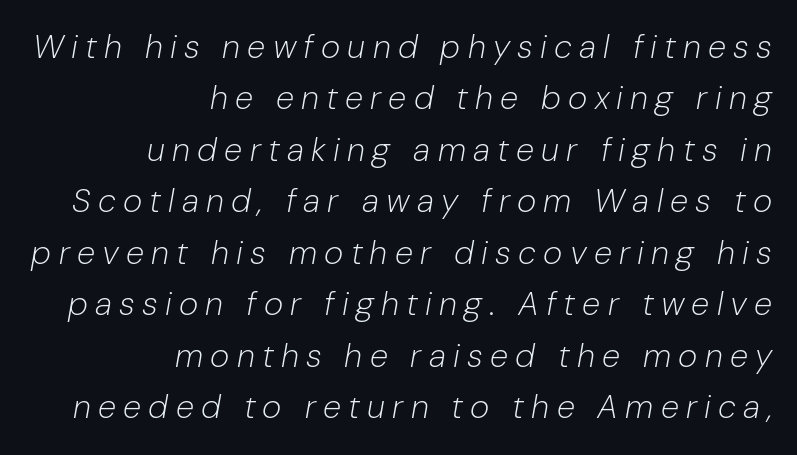
Short and long lines alike share a common ending point at right. Italic? Definitely — the glyphs are oblique. Whoever set this chose a conventional vertical rhythm. A typesetter would call this proportional, since set widths differ per character.
